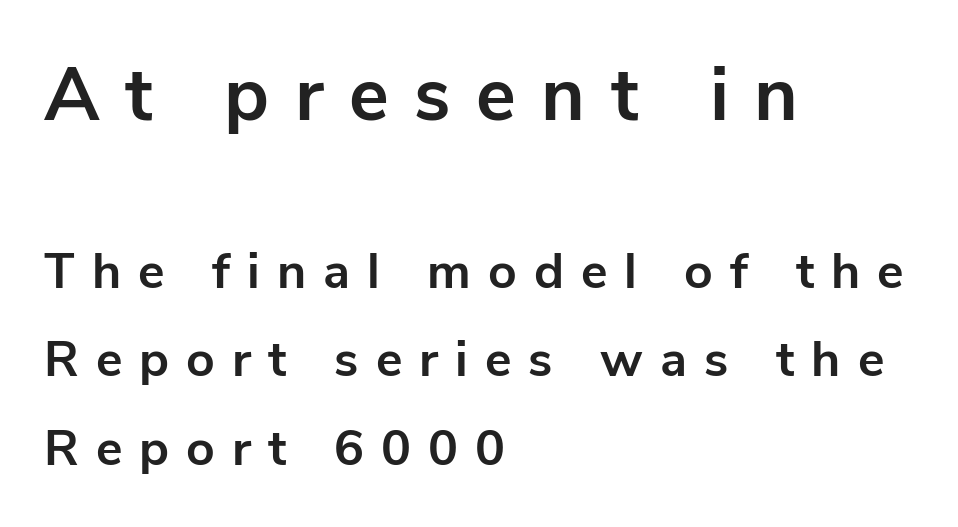
The image shows 75 px bold sans-serif type, upright; set left-aligned, line spacing 1.77x, unusually wide letter spacing (+0.34 em), not underlined; the first (top) block is 1.5x larger; low stroke contrast and a medium x-height.
